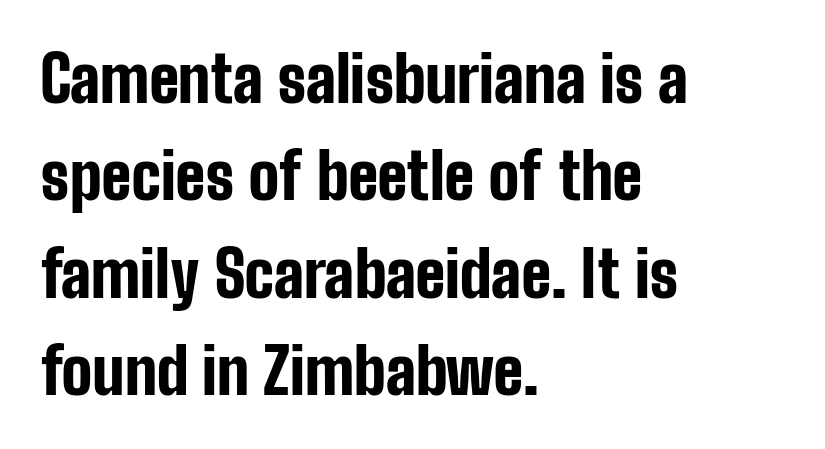
{"serif": "no", "italic": "no", "bold": "yes", "weight": "bold", "width": "condensed", "stroke_contrast": "low", "x_height": "medium", "monospaced": "no", "underline": "no", "align": "left", "line_spacing": "normal", "line_spacing_ratio": 1.52, "letter_spacing": "normal", "letter_spacing_em": 0.0, "glyph_px": 64}
